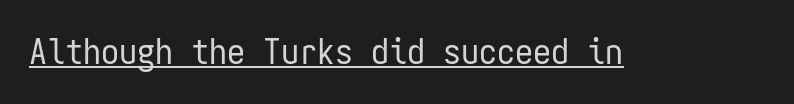
The image shows 36 px regular-weight, condensed sans-serif type, upright, monospaced; set normal letter spacing, underlined; low stroke contrast and a medium x-height.
